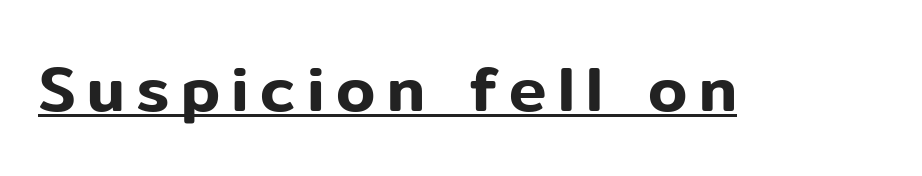
The image shows 63 px sans-serif type, upright; set underlined; low stroke contrast and a medium x-height.
